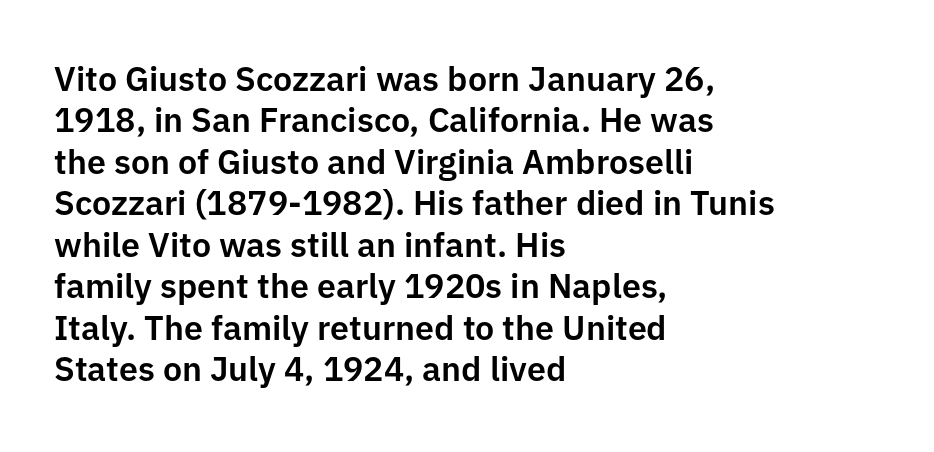
Q: Is the text italic (slanted)? A: No, it is upright.
Q: Is the typeface a serif or a sans-serif typeface? A: Sans-serif.
Q: Is the text underlined? A: No.
Q: How is the paragraph aligned? A: Left-aligned.
Q: Is the spacing between letters normal or unusually wide? A: Normal.
Q: Width (condensed, normal, or wide)? A: Normal.
Q: Stroke contrast? A: Low.
Q: x-height? A: Medium.
Q: Monospaced? A: No.
